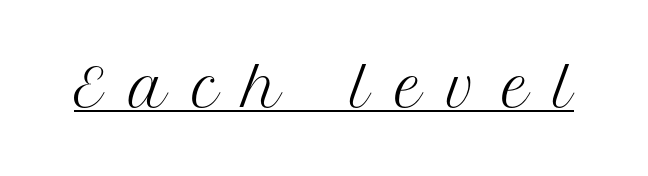
You can see a thin bar hugging the bottom of the glyphs. Serifs: yes, visible at the terminals of the letterforms. Ink coverage per letter is moderate at most. There is plenty of visible air inserted between adjacent glyphs.
